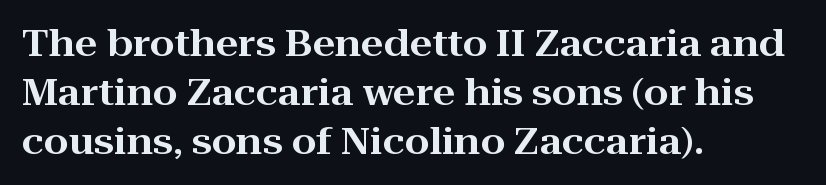
{"serif": "yes", "italic": "no", "width": "wide", "stroke_contrast": "high", "x_height": "medium", "monospaced": "no", "underline": "no", "align": "left", "line_spacing": "normal", "line_spacing_ratio": 1.36, "letter_spacing": "normal", "letter_spacing_em": 0.0, "glyph_px": 36}
